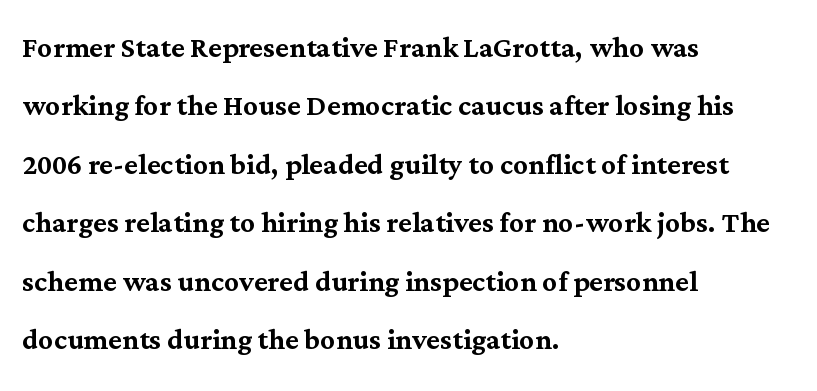
The horizontal fit of the characters is conventional and even. The glyphs are unaccompanied by any horizontal stroke below them. Every character sits straight up, as roman type does. The lines sit at an ordinary, default distance from one another. The font family rendered here belongs to the serif group.
